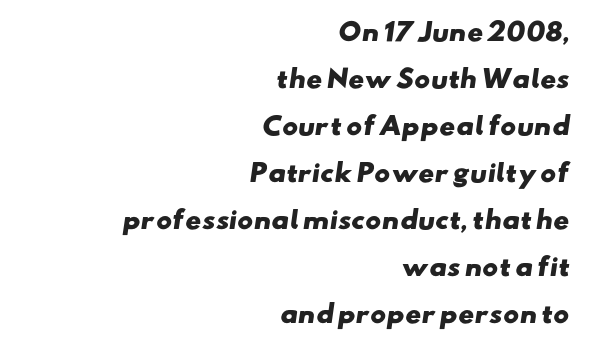
This sample trades compactness for vertical openness between lines. Has an underline been added? It has not. Nobody touched the tracking dial on this one. The lines are quadded right. Heavy, bold letterforms.
